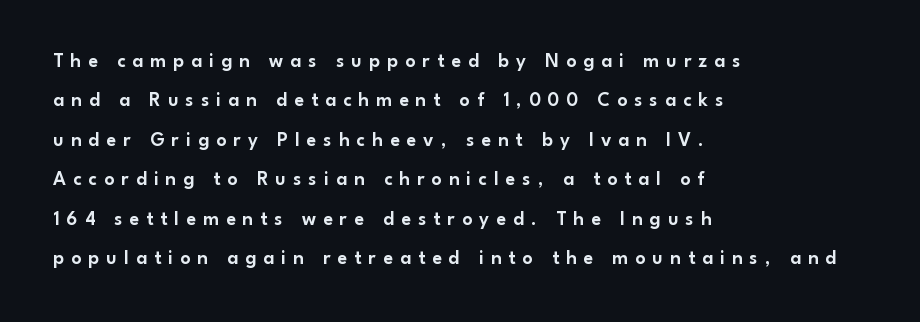
The image shows 20 px text type, upright; set left-aligned, loose line spacing (1.97x), unusually wide letter spacing (+0.35 em), not underlined.
